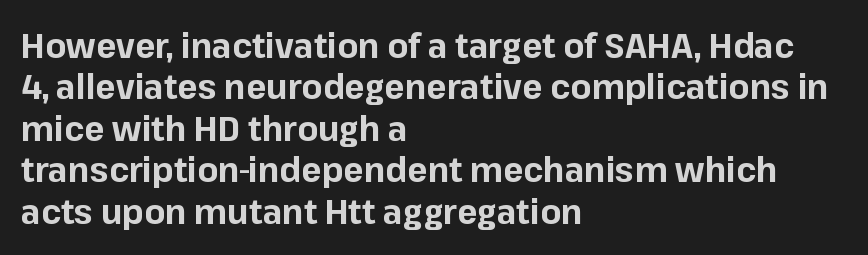
The image shows 34 px bold sans-serif type, upright; set left-aligned, line spacing 1.22x, normal letter spacing, not underlined; low stroke contrast and a medium x-height.
